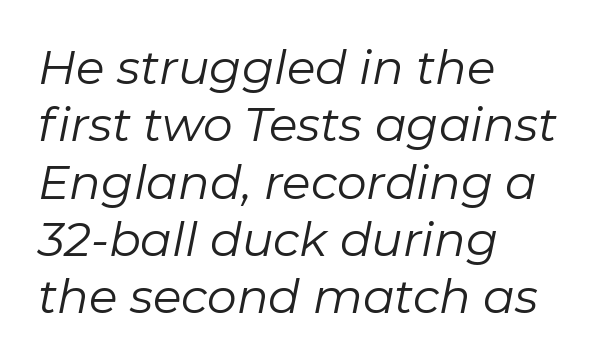
The passage shown has conventional tracking throughout. The rendering uses natural spacing where letterforms have individual widths. Left-aligned paragraph, ragged on the right. Counters stay open thanks to moderate or lighter strokes.
